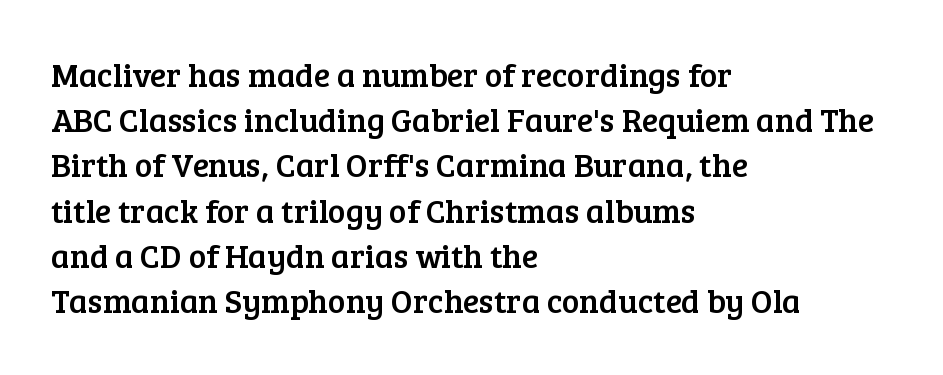
Type style note: has serifs. Descenders hang freely into open space. Short and long lines alike share a common starting point at left. Varying glyph widths throughout — classic text-font behaviour.
